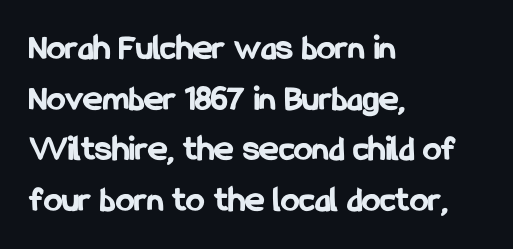
{"serif": "no", "italic": "no", "bold": "yes", "weight": "bold", "width": "condensed", "stroke_contrast": "low", "x_height": "medium", "monospaced": "no", "underline": "no", "align": "left", "line_spacing": "normal", "line_spacing_ratio": 1.37, "letter_spacing": "normal", "letter_spacing_em": 0.0, "glyph_px": 37}
